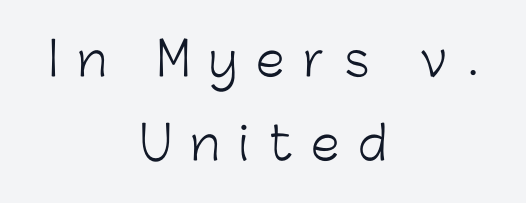
{"serif": "no", "italic": "no", "bold": "no", "weight": "light", "width": "normal", "stroke_contrast": "low", "x_height": "medium", "monospaced": "no", "underline": "no", "align": "center", "line_spacing_ratio": 1.83, "letter_spacing": "wide", "letter_spacing_em": 0.42, "glyph_px": 46}
